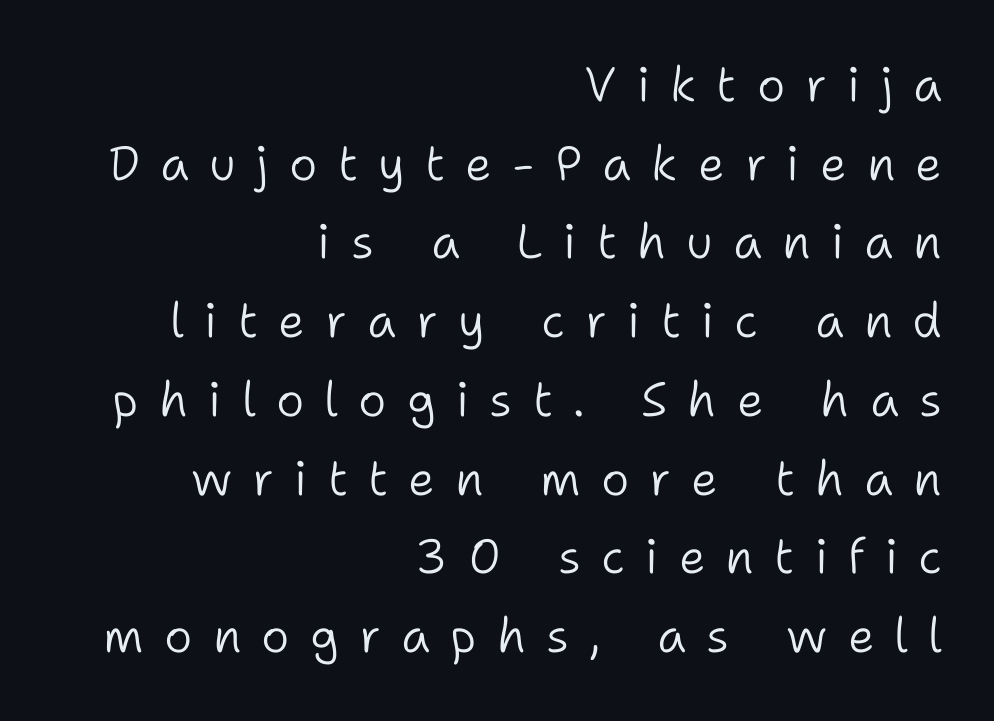
Q: Is the text bold? A: No.
Q: Is the text italic (slanted)? A: No, it is upright.
Q: Is the typeface a serif or a sans-serif typeface? A: Sans-serif.
Q: Is the text underlined? A: No.
Q: How is the paragraph aligned? A: Right-aligned.
Q: Is the spacing between letters normal or unusually wide? A: Unusually wide.
Q: Is the spacing between lines tight, normal or loose? A: Normal.
Q: Width (condensed, normal, or wide)? A: Normal.
Q: Stroke contrast? A: Low.
Q: x-height? A: Medium.
Q: Monospaced? A: No.
